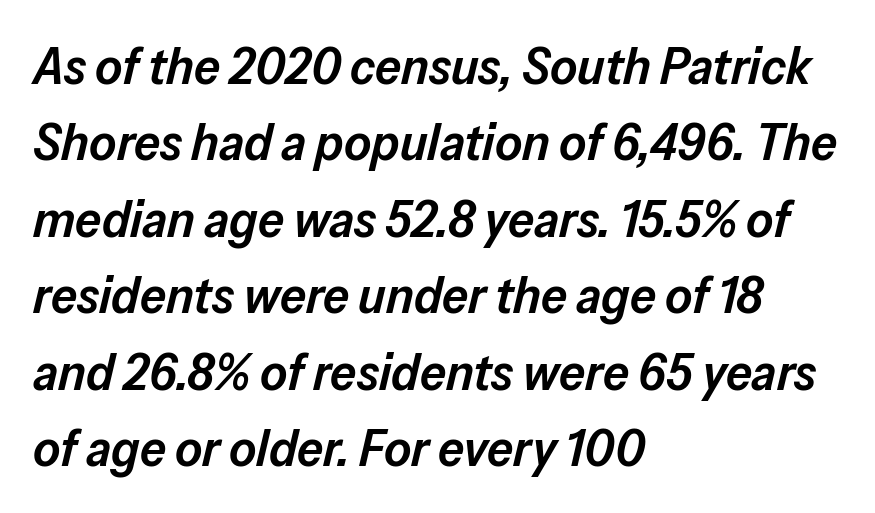
{"italic": "yes", "lean": "right", "slant_degrees": 13, "bold": "semi", "weight": "semibold", "width": "normal", "stroke_contrast": "low", "x_height": "medium", "monospaced": "no", "underline": "no", "align": "left", "line_spacing": "normal", "line_spacing_ratio": 1.47, "letter_spacing": "normal", "letter_spacing_em": 0.0, "glyph_px": 52}
